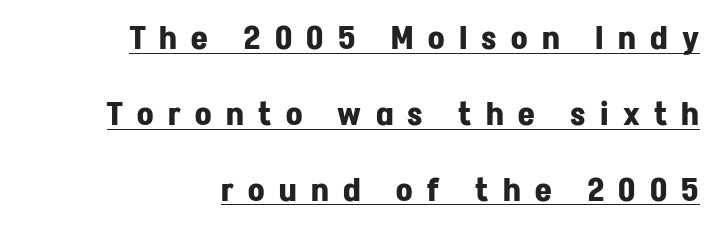
The image shows 32 px bold sans-serif type, upright; set right-aligned, loose line spacing (2.37x), unusually wide letter spacing (+0.45 em), underlined; low stroke contrast and a medium x-height.
